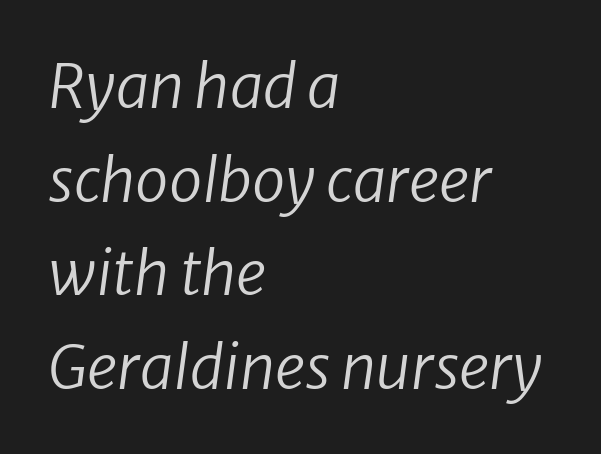
A normal amount of white space separates one row of letters from the next. The letters sit at their default tracking, neither squeezed nor spread. No heavy texture on the line: the type isn't bold. Here the designer chose a conventional face with non-uniform glyph widths. Line starts are locked; line ends wander. The letters carry no serifs — their stems end cleanly without finishing strokes.
